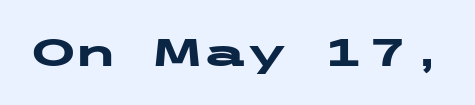
{"serif": "no", "italic": "no", "bold": "yes", "weight": "heavy", "width": "wide", "stroke_contrast": "low", "x_height": "medium", "underline": "no", "letter_spacing": "normal", "letter_spacing_em": 0.0, "glyph_px": 39}
